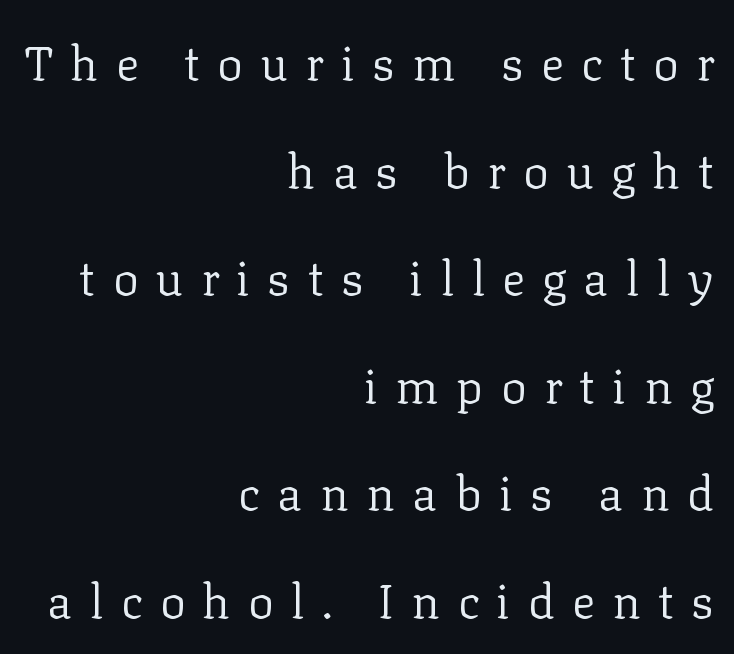
{"serif": "yes", "italic": "no", "bold": "no", "weight": "regular", "width": "normal", "stroke_contrast": "low", "x_height": "medium", "monospaced": "no", "underline": "no", "align": "right", "line_spacing": "loose", "line_spacing_ratio": 2.24, "letter_spacing": "wide", "letter_spacing_em": 0.36, "glyph_px": 48}
